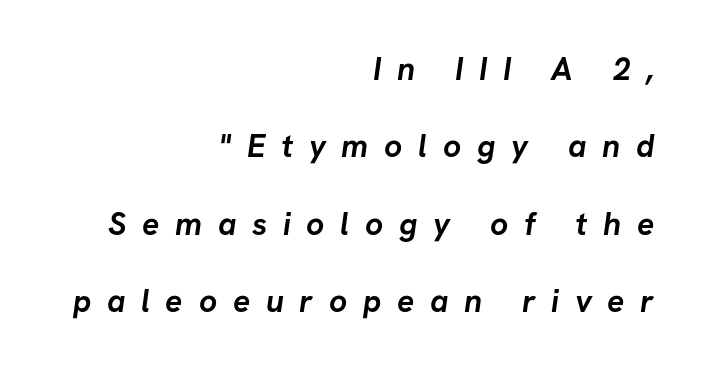
The leading is generous, giving the passage an open texture. The horizontal fit of the characters is loose and conspicuously gappy. Casual observation: everything's shoved over to the right. Decoration check: the copy has no underline. Stroke terminals: plain, sans-serif.
